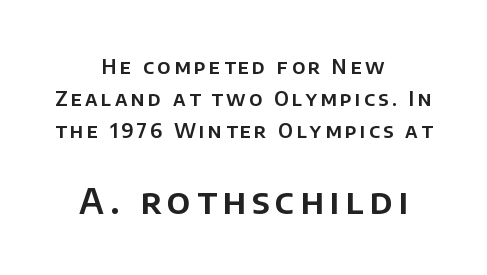
The image shows 35 px sans-serif type, upright; set centered, normal line spacing (1.6x), not underlined; the second (bottom) block is 1.75x larger; low stroke contrast and a large x-height.
